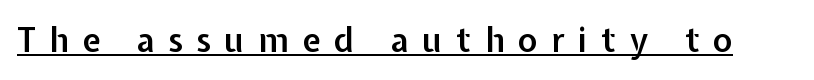
Classification — sans serif. What weight is shown? A semibold, between regular and bold. Here the designer chose a conventional face with non-uniform glyph widths. Students, note that the glyphs here are deliberately spaced far apart. The passage shown is underscored from start to finish.
